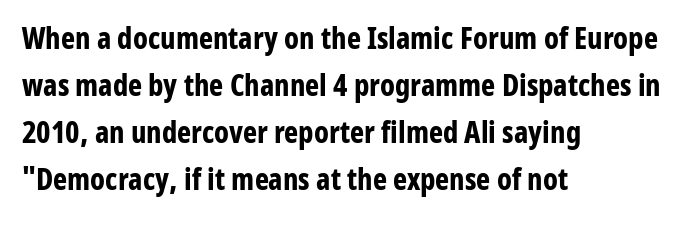
The image shows 30 px bold, condensed sans-serif type, upright; set left-aligned, normal line spacing (1.57x), normal letter spacing, not underlined; low stroke contrast and a medium x-height.
